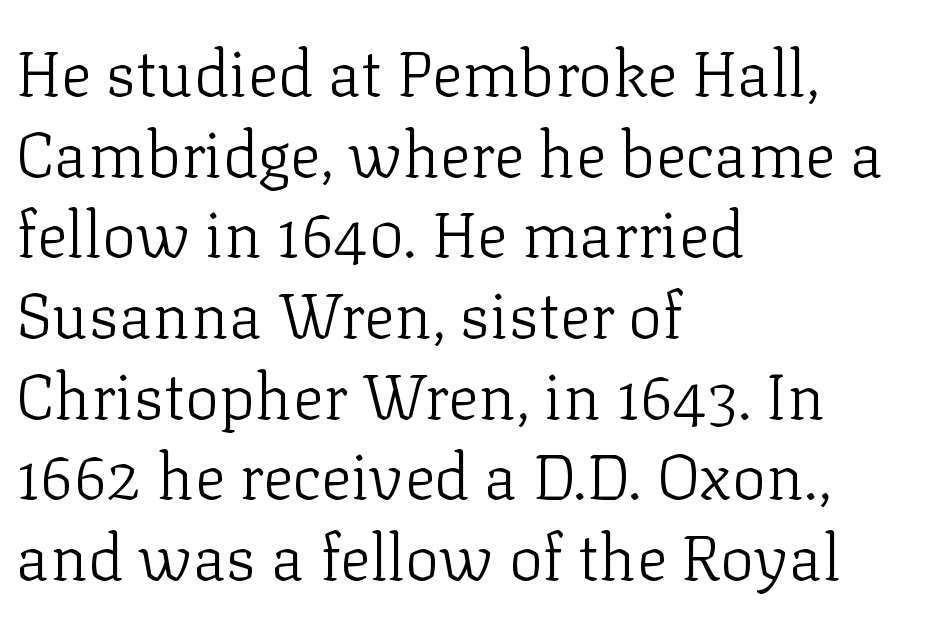
The image shows 64 px light serif type, upright; set left-aligned, normal line spacing (1.26x), normal letter spacing, not underlined; low stroke contrast and a medium x-height.
